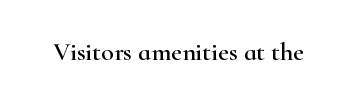
Q: Is the text italic (slanted)? A: No, it is upright.
Q: Is the text underlined? A: No.
Q: Is the spacing between letters normal or unusually wide? A: Normal.
